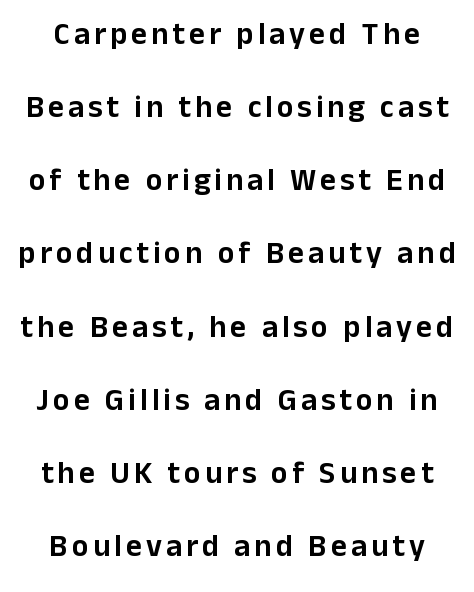
{"serif": "no", "italic": "no", "width": "normal", "stroke_contrast": "low", "x_height": "medium", "monospaced": "no", "underline": "no", "align": "center", "line_spacing": "loose", "line_spacing_ratio": 2.36, "glyph_px": 31}
